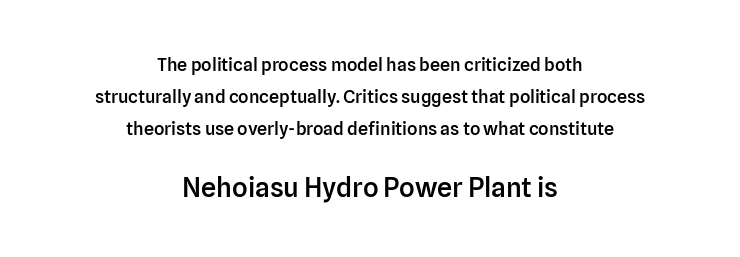
The image shows 27 px text type, upright; set centered, line spacing 1.78x, normal letter spacing, not underlined; the second (bottom) block is 1.5x larger.
